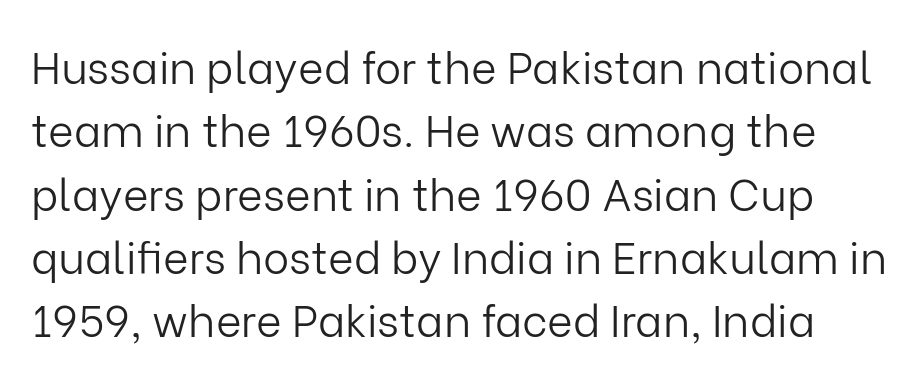
{"serif": "no", "italic": "no", "bold": "no", "weight": "light", "width": "normal", "stroke_contrast": "low", "x_height": "medium", "monospaced": "no", "underline": "no", "line_spacing": "normal", "line_spacing_ratio": 1.44, "letter_spacing": "normal", "letter_spacing_em": 0.0, "glyph_px": 44}
